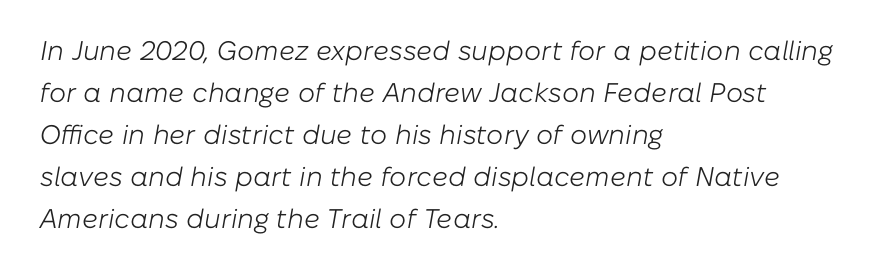
Summary of vertical rhythm: regular, with standard interline spacing. The whole block is typeset with a tilt. The passage shown has conventional tracking throughout. Summary of weight: not heavy and not bold. The compositor pushed each line to the left boundary.
